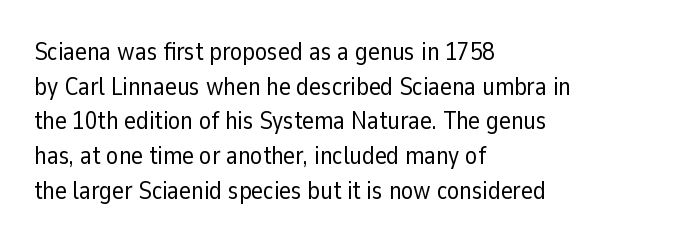
{"italic": "no", "bold": "no", "underline": "no", "align": "left", "line_spacing": "normal", "line_spacing_ratio": 1.39, "letter_spacing": "normal", "letter_spacing_em": 0.0, "glyph_px": 25}
